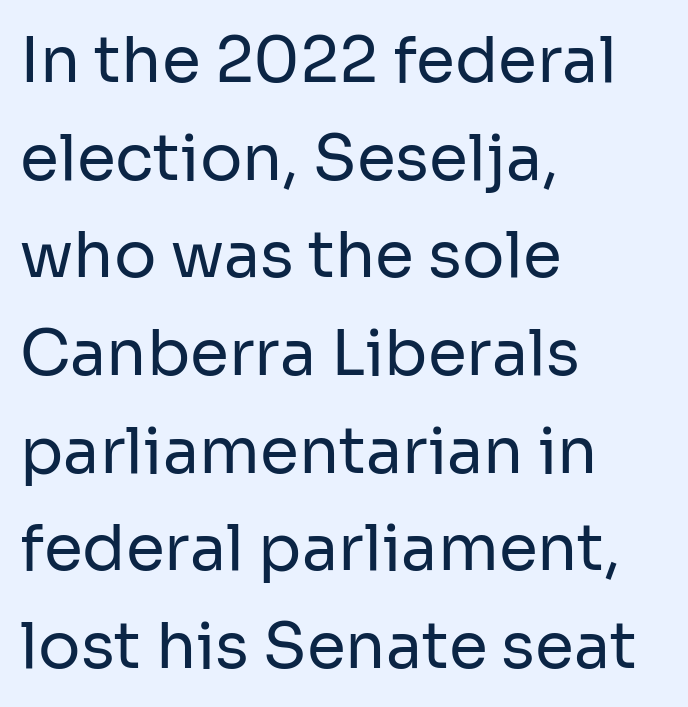
{"serif": "no", "italic": "no", "bold": "no", "weight": "regular", "width": "normal", "stroke_contrast": "low", "x_height": "medium", "monospaced": "no", "underline": "no", "align": "left", "line_spacing": "normal", "line_spacing_ratio": 1.55, "letter_spacing": "normal", "letter_spacing_em": 0.0, "glyph_px": 63}
